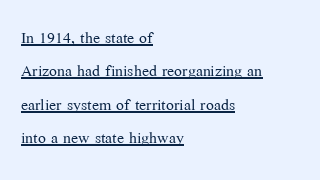
Q: Is the text bold? A: No.
Q: Is the text italic (slanted)? A: No, it is upright.
Q: Is the text underlined? A: Yes.
Q: How is the paragraph aligned? A: Left-aligned.
Q: Is the spacing between letters normal or unusually wide? A: Normal.
Q: Is the spacing between lines tight, normal or loose? A: Normal.
